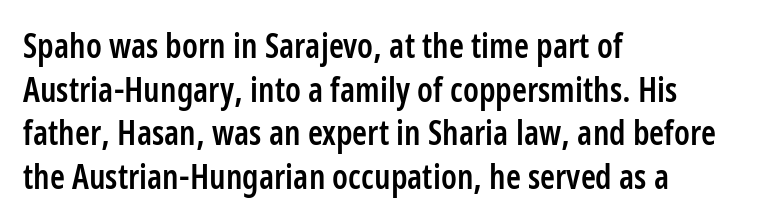
The image shows 34 px semibold, condensed sans-serif type, upright; set left-aligned, normal line spacing (1.28x), normal letter spacing, not underlined; low stroke contrast and a medium x-height.
